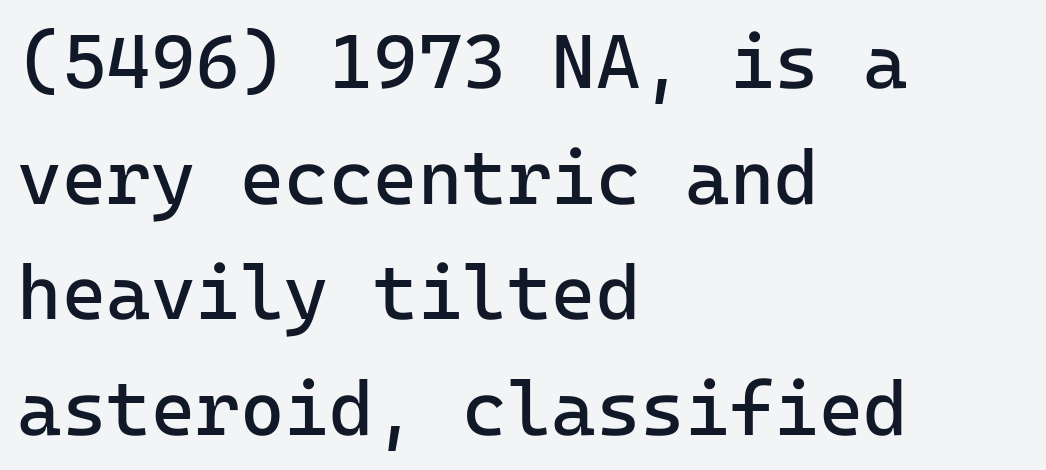
The image shows 76 px regular-weight sans-serif type, upright; set left-aligned, normal line spacing (1.52x), normal letter spacing, not underlined; low stroke contrast and a medium x-height.
